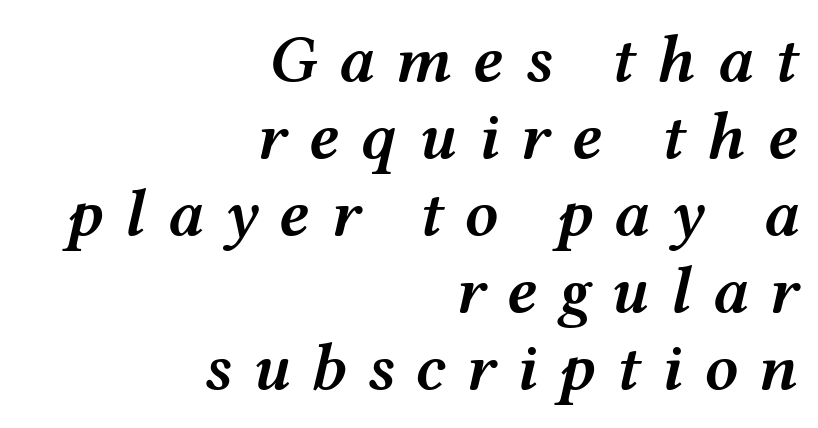
The image shows 67 px semibold, wide type, italic (leaning right); set right-aligned, tight line spacing (1.15x), unusually wide letter spacing (+0.31 em), not underlined; medium stroke contrast and a medium x-height.
